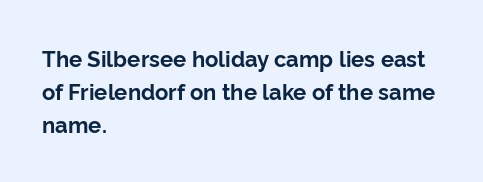
Q: Is the text bold? A: Yes.
Q: Is the text italic (slanted)? A: No, it is upright.
Q: Is the text underlined? A: No.
Q: How is the paragraph aligned? A: Left-aligned.
Q: Is the spacing between letters normal or unusually wide? A: Normal.
Q: Is the spacing between lines tight, normal or loose? A: Normal.
